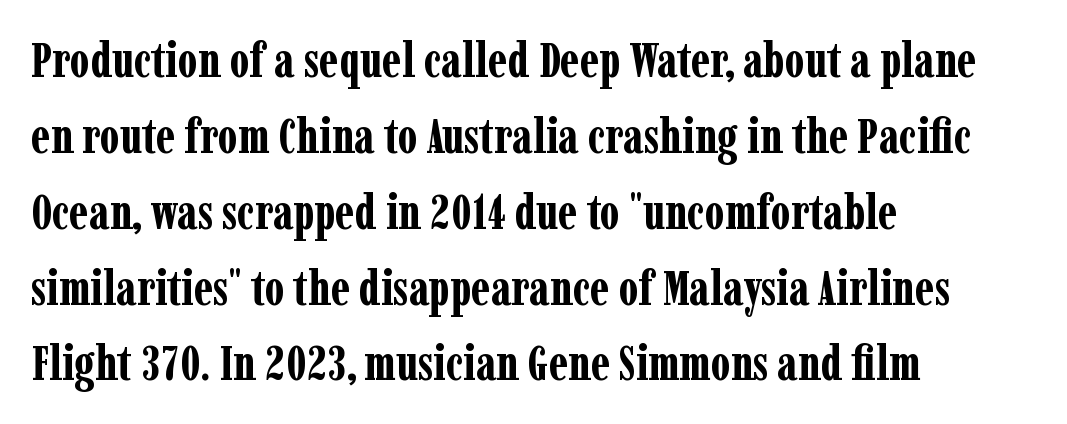
The string is rendered with underlining switched off. The ragged edge is on the right, which tells us the setting is flush left. The passage shown is typed in a proportional face where columns would drift. Strokes here are thick enough to call this a true bold.
